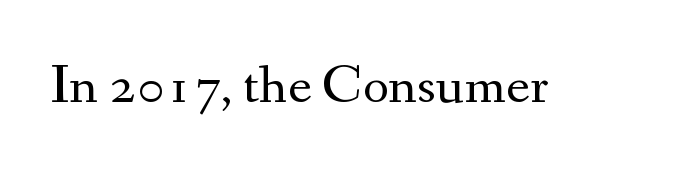
The image shows 56 px regular-weight serif type, upright; set normal letter spacing, not underlined; medium stroke contrast and a small x-height.
